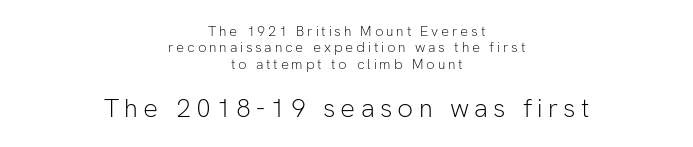
{"italic": "no", "bold": "no", "underline": "no", "align": "center", "line_spacing_ratio": 1.17, "letter_spacing": "wide", "letter_spacing_em": 0.2, "larger_block": "second", "size_ratio": 1.86, "glyph_px": 26}
